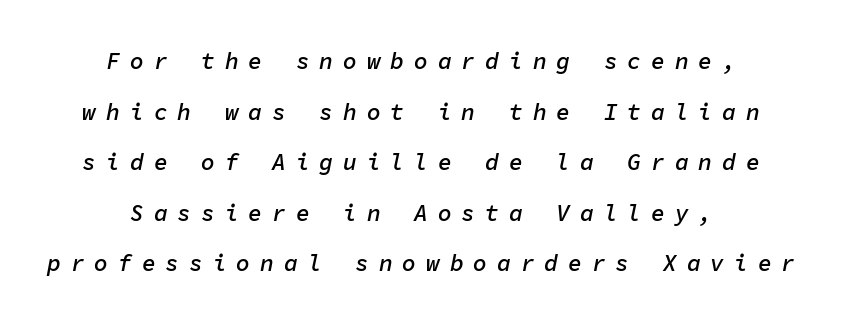
Its strokes are somewhat broadened, the hallmark of semibold type. Short note: letters widely spaced. Tall strokes in this sample are angled rather than plumb. Unmarked baselines from the first word to the last. Quick note: interline space is abundant. Notice how the passage keeps no hard edge, just a central spine.
